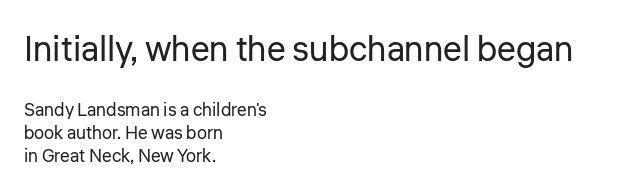
{"serif": "no", "italic": "no", "bold": "no", "weight": "regular", "width": "normal", "stroke_contrast": "low", "x_height": "medium", "monospaced": "no", "underline": "no", "align": "left", "line_spacing": "normal", "line_spacing_ratio": 1.28, "letter_spacing": "normal", "letter_spacing_em": 0.0, "larger_block": "first", "size_ratio": 1.94, "glyph_px": 35}
